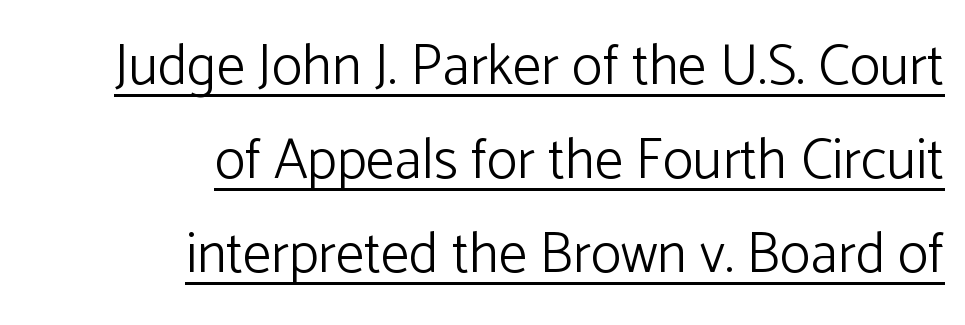
Vertically, the passage feels balanced, rows spaced as you'd expect. The rag falls on the left side of this text block. Do the characters align in a grid? No, the font is proportional. No italicization has been applied; the sample stays upright.
